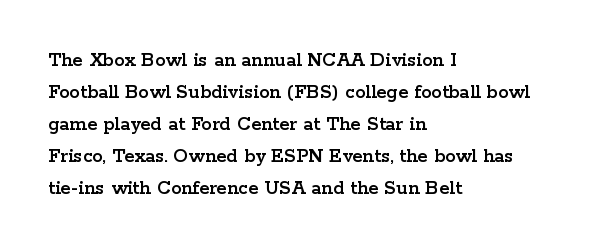
Q: Is the text italic (slanted)? A: No, it is upright.
Q: Is the text underlined? A: No.
Q: How is the paragraph aligned? A: Left-aligned.
Q: Is the spacing between letters normal or unusually wide? A: Normal.
Q: Is the spacing between lines tight, normal or loose? A: Normal.
